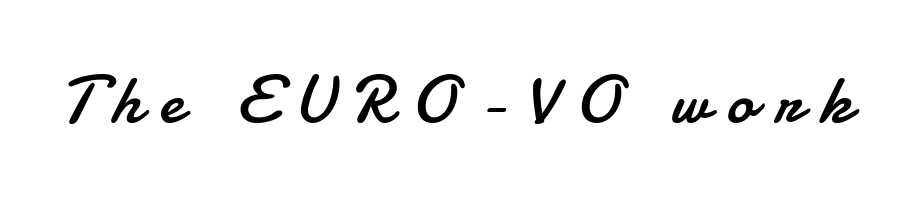
Q: Is the text bold? A: No.
Q: Is the text italic (slanted)? A: Yes.
Q: Is the typeface a serif or a sans-serif typeface? A: Sans-serif.
Q: Is the text underlined? A: No.
Q: Is the spacing between letters normal or unusually wide? A: Unusually wide.
Q: Width (condensed, normal, or wide)? A: Normal.
Q: Stroke contrast? A: Low.
Q: x-height? A: Small.
Q: Monospaced? A: No.
